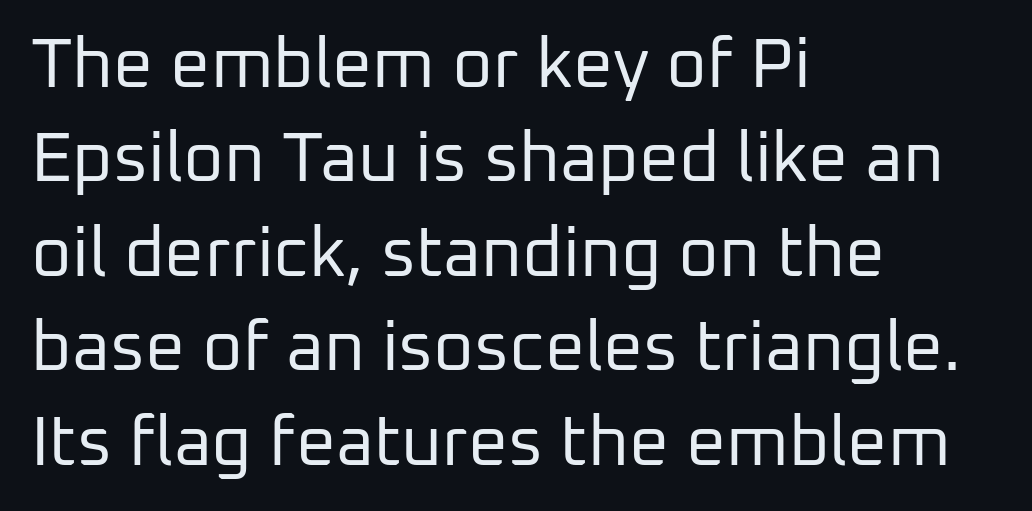
Q: Is the text bold? A: No.
Q: Is the text italic (slanted)? A: No, it is upright.
Q: Is the typeface a serif or a sans-serif typeface? A: Sans-serif.
Q: Is the text underlined? A: No.
Q: How is the paragraph aligned? A: Left-aligned.
Q: Is the spacing between letters normal or unusually wide? A: Normal.
Q: Is the spacing between lines tight, normal or loose? A: Normal.
Q: Width (condensed, normal, or wide)? A: Normal.
Q: Stroke contrast? A: Low.
Q: x-height? A: Medium.
Q: Monospaced? A: No.
